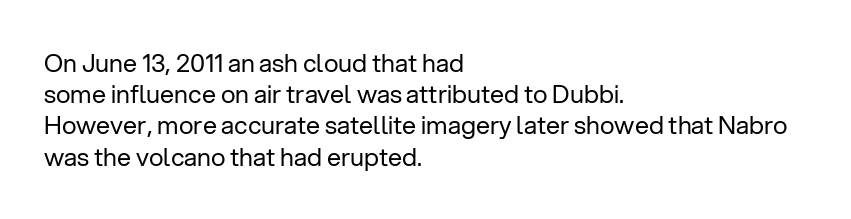
{"italic": "no", "bold": "no", "underline": "no", "align": "left", "line_spacing": "normal", "line_spacing_ratio": 1.25, "letter_spacing": "normal", "letter_spacing_em": 0.0, "glyph_px": 25}
